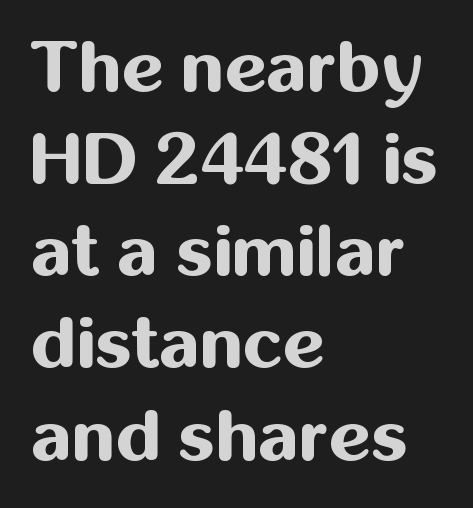
I'd call this a sans setting — the letters go barefoot. Where is the straight margin? On the left. The strip under each line holds only bare page. The rendering uses natural spacing where letterforms have individual widths.
